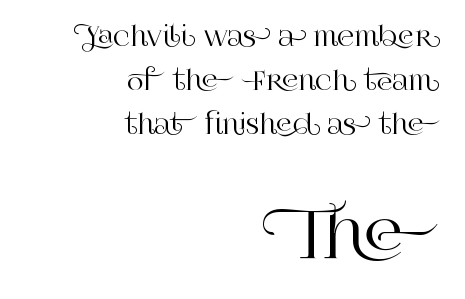
The image shows 64 px serif type, upright; set right-aligned, normal line spacing (1.69x), normal letter spacing, not underlined; the second (bottom) block is 2.46x larger; high stroke contrast and a large x-height.
